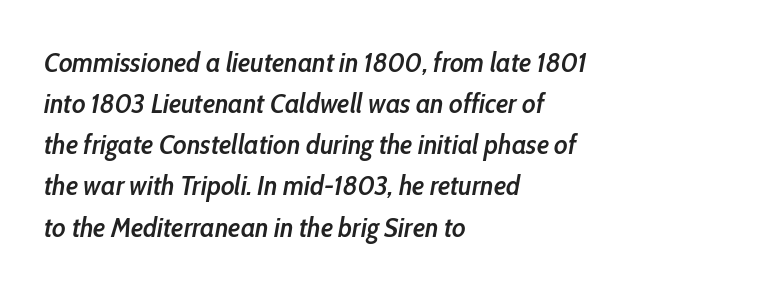
{"italic": "yes", "lean": "right", "slant_degrees": 10, "bold": "semi", "weight": "semibold", "width": "condensed", "stroke_contrast": "low", "x_height": "medium", "monospaced": "no", "underline": "no", "align": "left", "line_spacing": "normal", "line_spacing_ratio": 1.47, "letter_spacing": "normal", "letter_spacing_em": 0.0, "glyph_px": 28}
